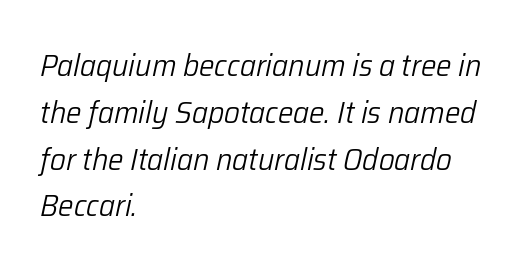
The image shows 31 px light type, italic (leaning right); set left-aligned, normal line spacing (1.51x), normal letter spacing, not underlined; low stroke contrast and a medium x-height.
